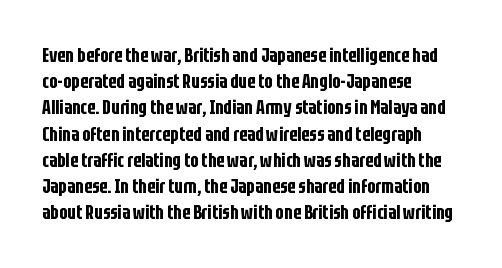
Q: Is the text italic (slanted)? A: No, it is upright.
Q: Is the text underlined? A: No.
Q: How is the paragraph aligned? A: Left-aligned.
Q: Is the spacing between letters normal or unusually wide? A: Normal.
Q: Is the spacing between lines tight, normal or loose? A: Normal.
